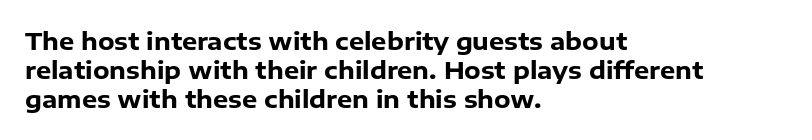
Bold? Absolutely — the strokes are thick and heavy. These lines are set flush left with a ragged right edge. Each row of text sits above clean, open space. There is no visible air inserted between adjacent glyphs. The type sits square on the baseline with zero lean.
